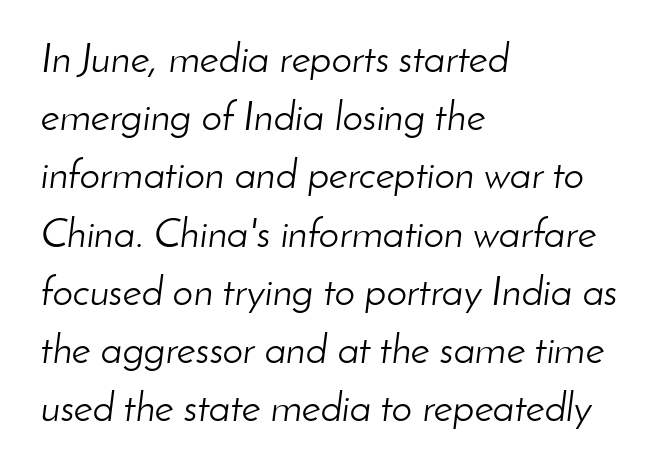
Q: Is the text bold? A: No.
Q: Is the text italic (slanted)? A: Yes, it leans right by about 8 degrees.
Q: Is the text underlined? A: No.
Q: How is the paragraph aligned? A: Left-aligned.
Q: Is the spacing between letters normal or unusually wide? A: Normal.
Q: Is the spacing between lines tight, normal or loose? A: Normal.
Q: Width (condensed, normal, or wide)? A: Normal.
Q: Stroke contrast? A: Low.
Q: x-height? A: Small.
Q: Monospaced? A: No.
